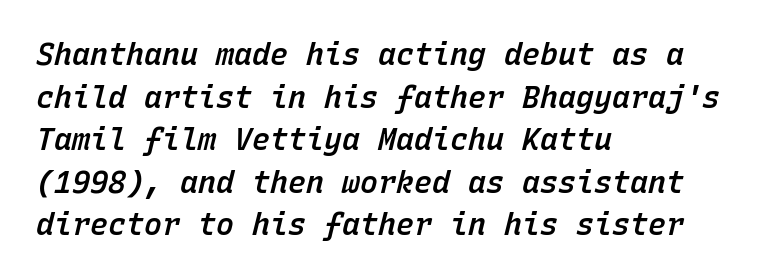
Q: Is the text bold? A: Semi-bold.
Q: Is the text italic (slanted)? A: Yes, it leans right by about 15 degrees.
Q: Is the text underlined? A: No.
Q: How is the paragraph aligned? A: Left-aligned.
Q: Is the spacing between letters normal or unusually wide? A: Normal.
Q: Is the spacing between lines tight, normal or loose? A: Normal.
Q: Width (condensed, normal, or wide)? A: Normal.
Q: Stroke contrast? A: Low.
Q: x-height? A: Medium.
Q: Monospaced? A: Yes.
